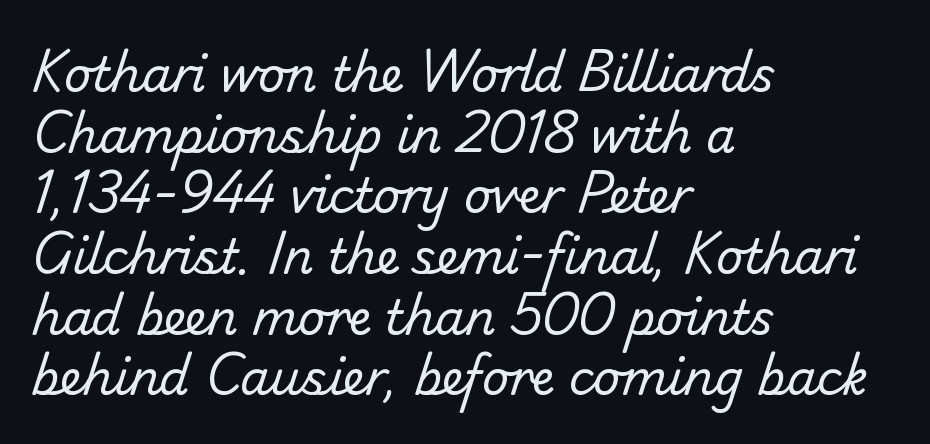
{"serif": "no", "bold": "no", "weight": "regular", "width": "normal", "stroke_contrast": "low", "x_height": "small", "monospaced": "no", "underline": "no", "align": "left", "line_spacing": "normal", "line_spacing_ratio": 1.29, "letter_spacing": "normal", "letter_spacing_em": 0.0, "glyph_px": 47}
